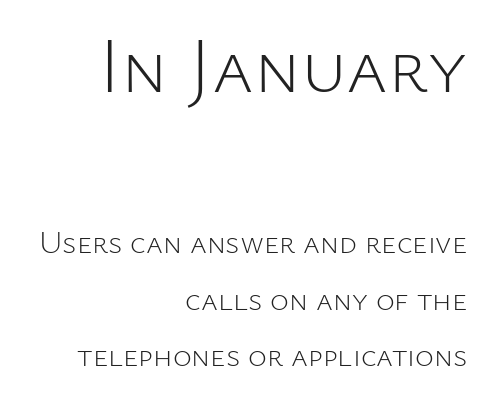
Unlike italic type, these characters show no tilt at all. The block sitting higher on the canvas is the one with enlarged characters. Spacing verdict: proportional, widths tailored to each character. Letters have the restrained weight of plain body copy at most. The rendering shows plain stroke endings on the letterforms — a sans-serif design.
